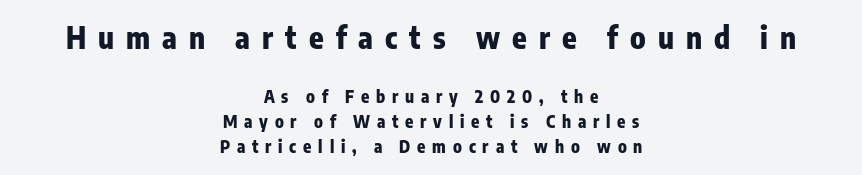
The image shows 30 px heavy, condensed sans-serif type, upright; set centered, normal line spacing (1.45x), unusually wide letter spacing (+0.4 em), not underlined; the first (top) block is 1.76x larger; low stroke contrast and a medium x-height.
